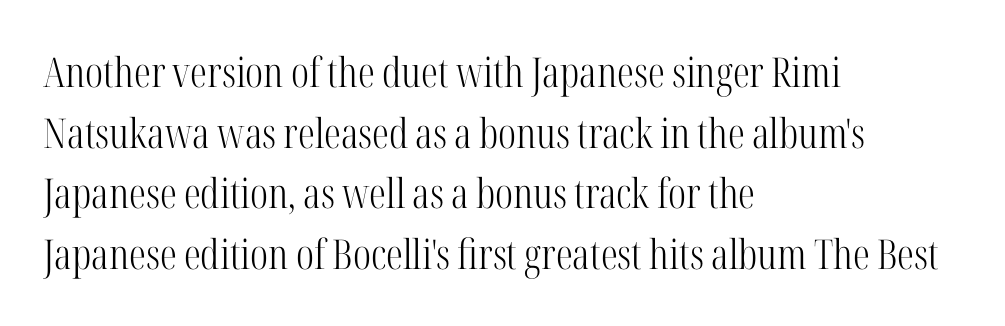
The typesetter chose a ragged-right arrangement here. The face used here is proportionally spaced, like ordinary book or web type. Vertical strokes here are truly vertical. This rendering employs a face with finishing strokes, i.e., a serif.
